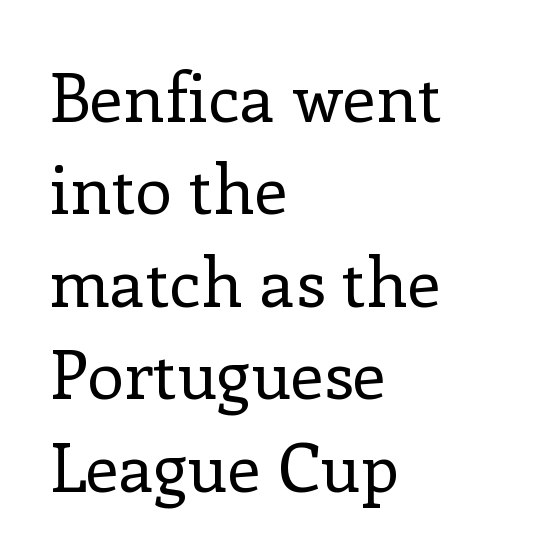
{"serif": "yes", "italic": "no", "bold": "no", "weight": "regular", "width": "normal", "stroke_contrast": "low", "x_height": "medium", "monospaced": "no", "underline": "no", "align": "left", "line_spacing": "normal", "line_spacing_ratio": 1.38, "letter_spacing": "normal", "letter_spacing_em": 0.0, "glyph_px": 67}
